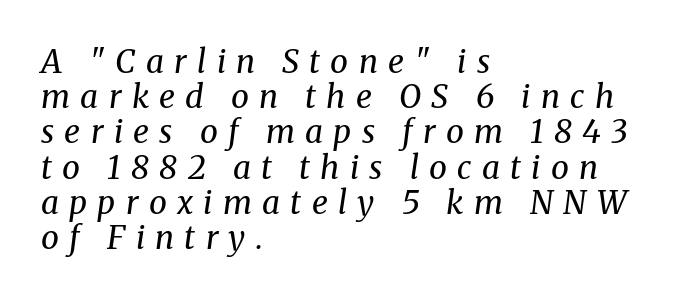
{"serif": "yes", "italic": "yes", "lean": "right", "slant_degrees": 8, "bold": "no", "weight": "regular", "width": "normal", "stroke_contrast": "medium", "x_height": "medium", "monospaced": "no", "underline": "no", "align": "left", "line_spacing": "tight", "line_spacing_ratio": 1.1, "letter_spacing": "wide", "letter_spacing_em": 0.32, "glyph_px": 32}
